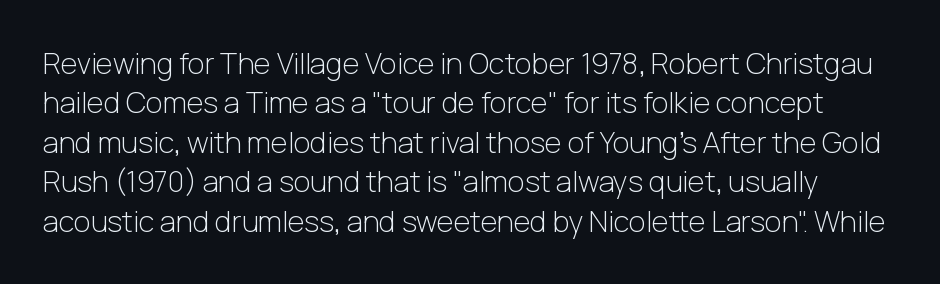
Q: Is the text bold? A: No.
Q: Is the text italic (slanted)? A: No, it is upright.
Q: Is the typeface a serif or a sans-serif typeface? A: Sans-serif.
Q: Is the text underlined? A: No.
Q: Is the spacing between letters normal or unusually wide? A: Normal.
Q: Is the spacing between lines tight, normal or loose? A: Normal.
Q: Width (condensed, normal, or wide)? A: Normal.
Q: Stroke contrast? A: Low.
Q: x-height? A: Medium.
Q: Monospaced? A: No.
